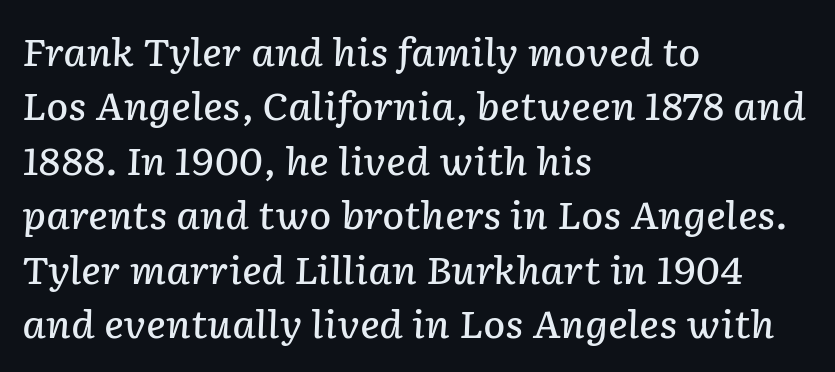
The image shows 37 px semibold type, italic (leaning right); set left-aligned, normal line spacing (1.47x), normal letter spacing, not underlined; low stroke contrast and a medium x-height.
